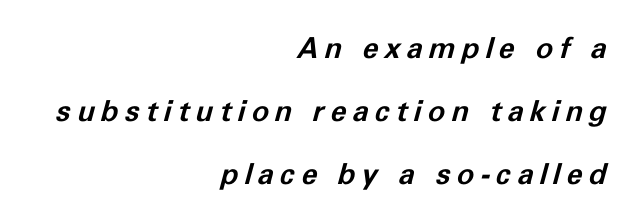
{"italic": "yes", "lean": "right", "slant_degrees": 11, "bold": "yes", "weight": "bold", "width": "normal", "stroke_contrast": "low", "x_height": "medium", "monospaced": "no", "underline": "no", "align": "right", "line_spacing": "loose", "line_spacing_ratio": 2.18, "letter_spacing": "wide", "letter_spacing_em": 0.21, "glyph_px": 29}
